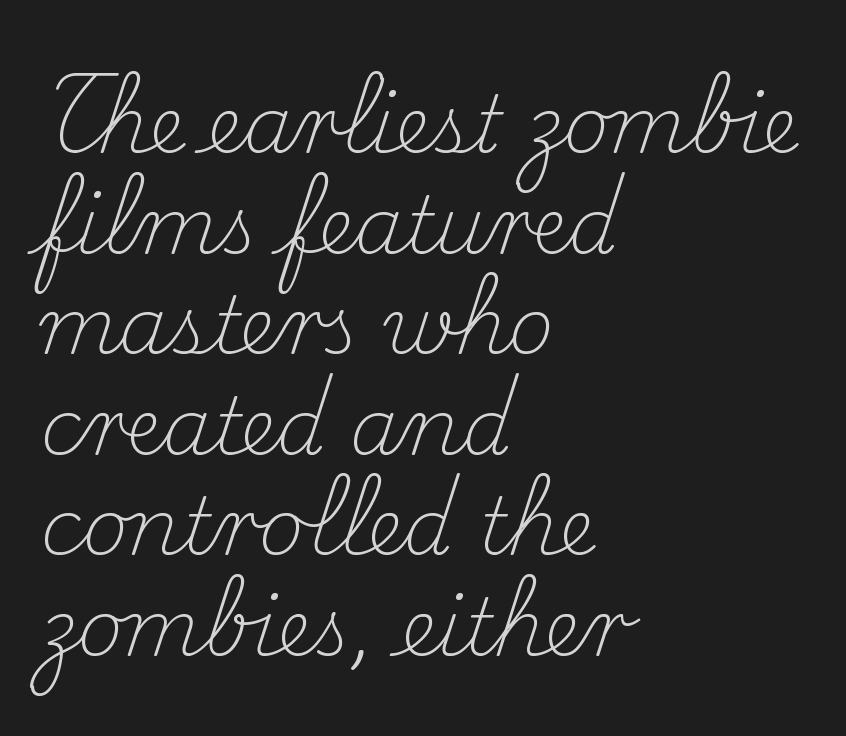
{"serif": "yes", "bold": "no", "weight": "light", "width": "normal", "stroke_contrast": "medium", "x_height": "small", "monospaced": "no", "underline": "no", "align": "left", "line_spacing": "normal", "line_spacing_ratio": 1.29, "letter_spacing": "normal", "letter_spacing_em": 0.0, "glyph_px": 78}
